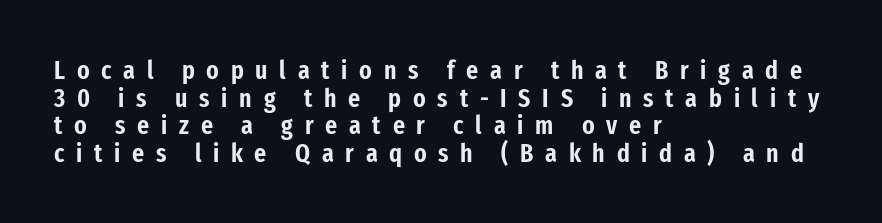
The image shows 26 px text type, upright; set left-aligned, tight line spacing (1.06x), unusually wide letter spacing (+0.45 em), not underlined.
